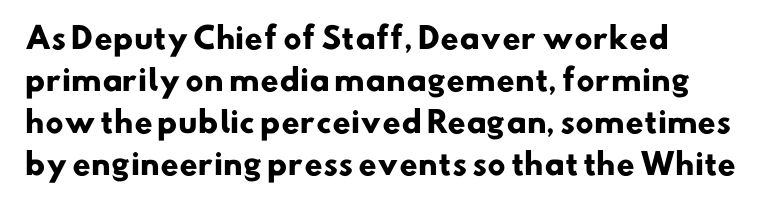
{"serif": "no", "bold": "yes", "weight": "heavy", "width": "normal", "stroke_contrast": "low", "x_height": "small", "monospaced": "no", "underline": "no", "align": "left", "line_spacing": "normal", "line_spacing_ratio": 1.45, "letter_spacing": "normal", "letter_spacing_em": 0.0, "glyph_px": 29}
